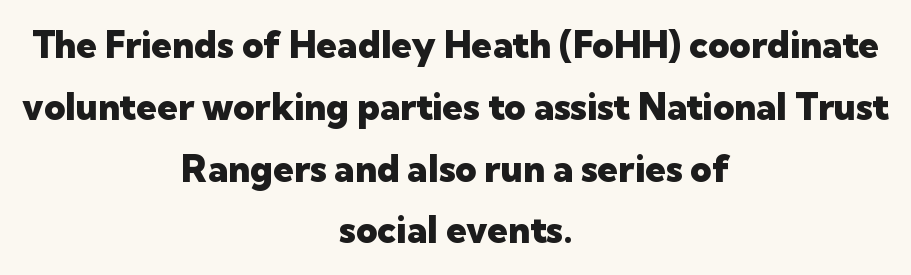
Glyph-to-glyph distance matches everyday printed text. This is the regular roman posture of the typeface. The vertical gap from one line to the next is medium. These lines are composed in type without serifs.
